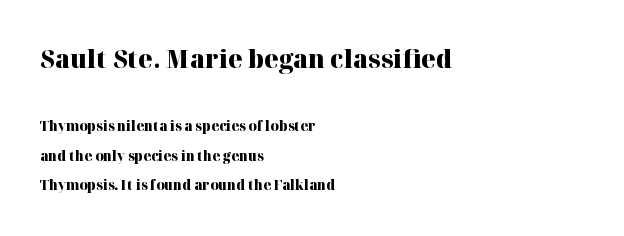
{"italic": "no", "bold": "yes", "underline": "no", "align": "left", "line_spacing": "loose", "line_spacing_ratio": 2.12, "letter_spacing": "normal", "letter_spacing_em": 0.0, "larger_block": "first", "size_ratio": 1.86, "glyph_px": 26}
